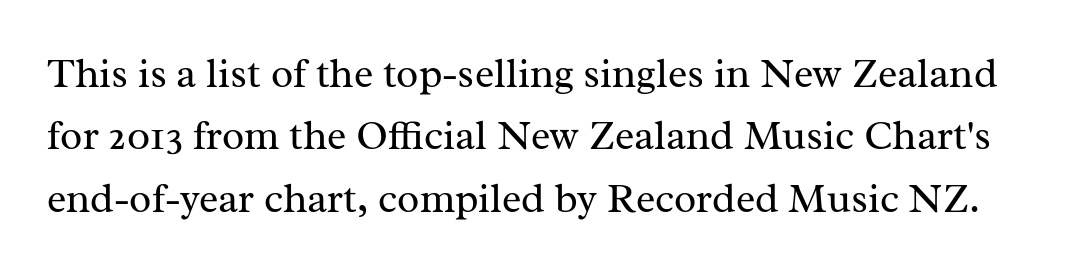
{"serif": "yes", "italic": "no", "bold": "no", "weight": "regular", "width": "normal", "stroke_contrast": "medium", "x_height": "medium", "monospaced": "no", "underline": "no", "line_spacing": "normal", "line_spacing_ratio": 1.52, "letter_spacing": "normal", "letter_spacing_em": 0.0, "glyph_px": 41}
